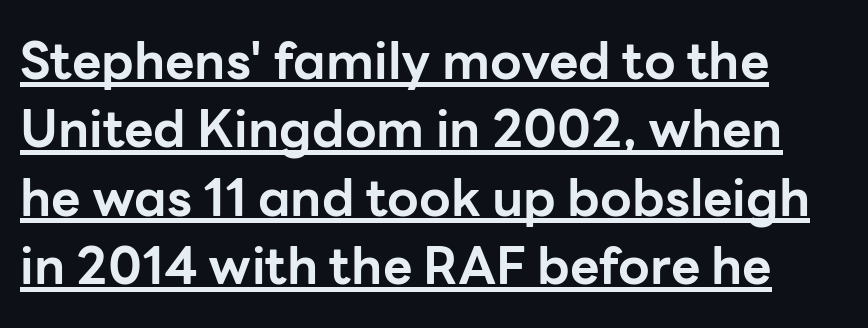
Q: Is the text bold? A: Yes.
Q: Is the text italic (slanted)? A: No, it is upright.
Q: Is the typeface a serif or a sans-serif typeface? A: Sans-serif.
Q: Is the text underlined? A: Yes.
Q: Is the spacing between letters normal or unusually wide? A: Normal.
Q: Is the spacing between lines tight, normal or loose? A: Normal.
Q: Width (condensed, normal, or wide)? A: Normal.
Q: Stroke contrast? A: Low.
Q: x-height? A: Medium.
Q: Monospaced? A: No.
